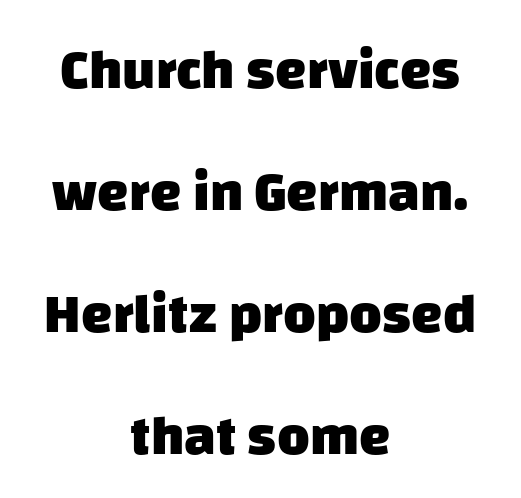
Nobody drew a line under any word here. This is heavy type, rendered in bold. The paragraph has two soft edges and a firm central axis. Letterform terminals end flat and unadorned throughout the passage.
